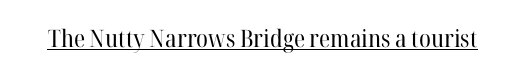
{"italic": "no", "bold": "no", "underline": "yes", "letter_spacing": "normal", "letter_spacing_em": 0.0, "glyph_px": 24}
